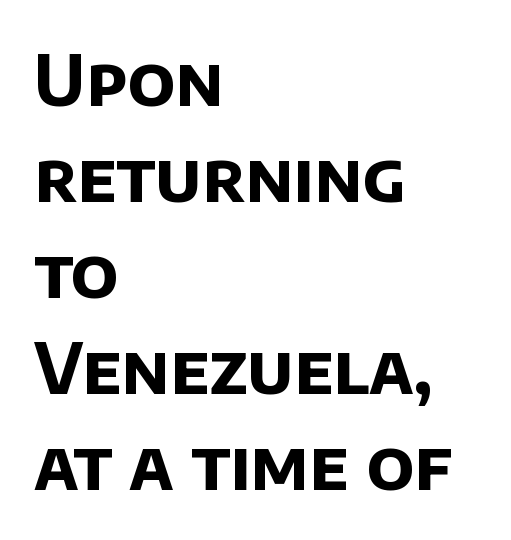
Q: Is the text bold? A: Yes.
Q: Is the typeface a serif or a sans-serif typeface? A: Sans-serif.
Q: Is the text underlined? A: No.
Q: How is the paragraph aligned? A: Left-aligned.
Q: Is the spacing between letters normal or unusually wide? A: Normal.
Q: Is the spacing between lines tight, normal or loose? A: Normal.
Q: Width (condensed, normal, or wide)? A: Normal.
Q: Stroke contrast? A: Low.
Q: x-height? A: Large.
Q: Monospaced? A: No.
